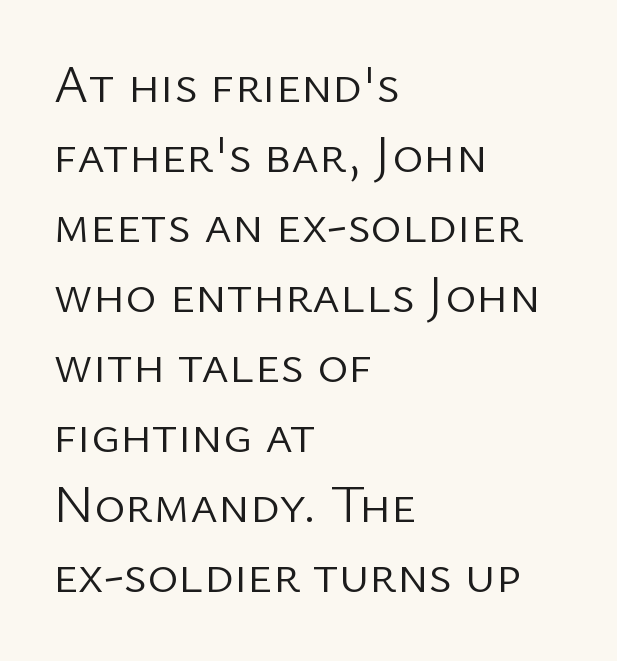
Q: Is the text bold? A: No.
Q: Is the text italic (slanted)? A: No, it is upright.
Q: Is the typeface a serif or a sans-serif typeface? A: Sans-serif.
Q: Is the text underlined? A: No.
Q: How is the paragraph aligned? A: Left-aligned.
Q: Is the spacing between letters normal or unusually wide? A: Normal.
Q: Is the spacing between lines tight, normal or loose? A: Normal.
Q: Width (condensed, normal, or wide)? A: Normal.
Q: Stroke contrast? A: Low.
Q: x-height? A: Medium.
Q: Monospaced? A: No.
